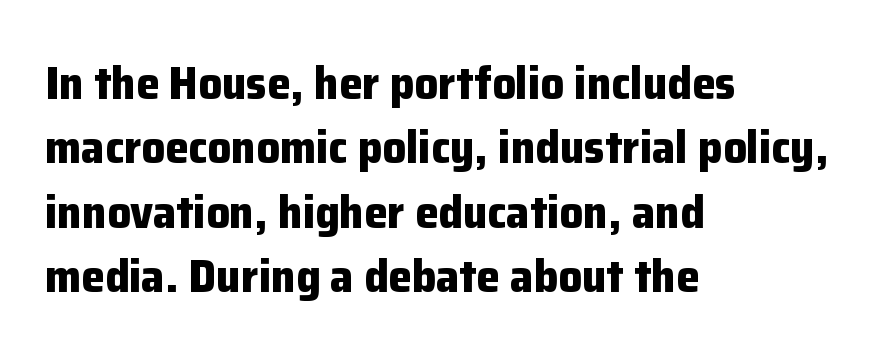
The image shows 47 px bold sans-serif type, upright; set left-aligned, normal line spacing (1.37x), normal letter spacing, not underlined; low stroke contrast and a medium x-height.
